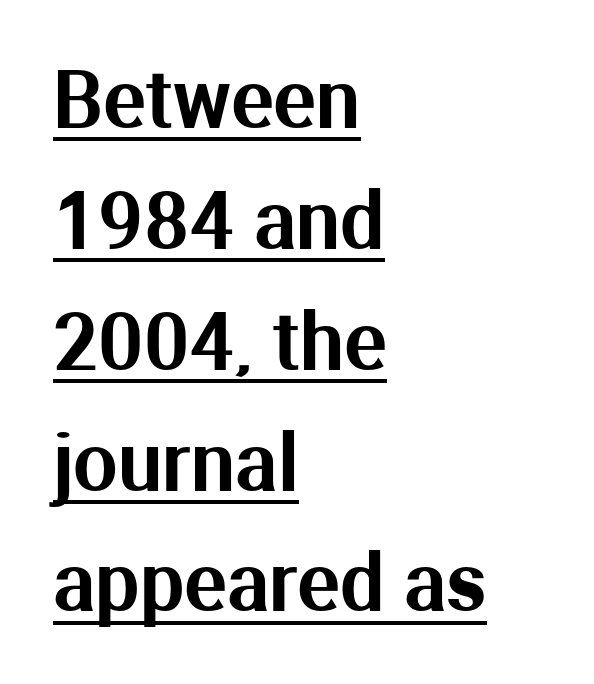
The image shows 79 px sans-serif type, upright; set left-aligned, normal line spacing (1.53x), normal letter spacing, underlined; medium stroke contrast and a medium x-height.
